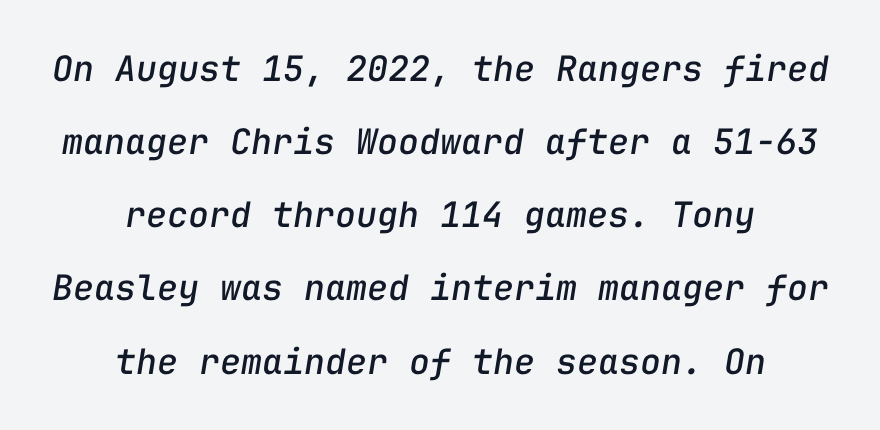
{"italic": "yes", "lean": "right", "slant_degrees": 9, "width": "normal", "stroke_contrast": "low", "x_height": "medium", "monospaced": "yes", "underline": "no", "align": "center", "line_spacing": "loose", "line_spacing_ratio": 2.09, "letter_spacing": "normal", "letter_spacing_em": 0.0, "glyph_px": 35}
